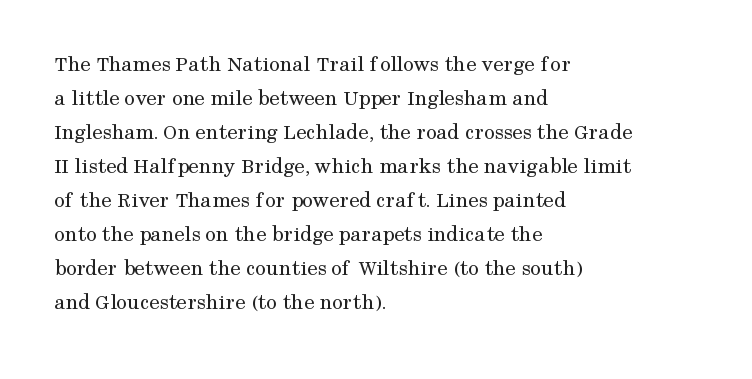
The type sits square on the baseline with zero lean. Stem width sits at or under what a default text font uses. Horizontally, the lines are justified to the leading edge only. This sample keeps an unexceptional amount of space between lines. The space beneath each line is pristine and unruled. There is no visible air inserted between adjacent glyphs.
